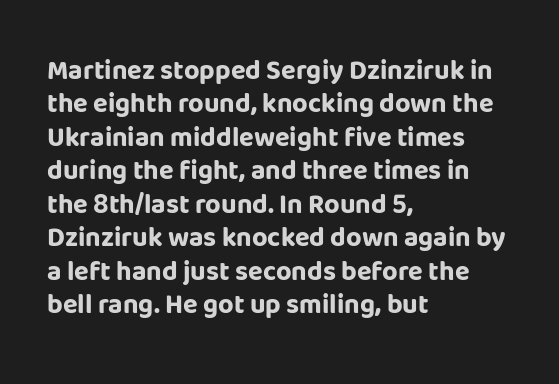
{"italic": "no", "bold": "yes", "underline": "no", "align": "left", "line_spacing_ratio": 1.24, "letter_spacing": "normal", "letter_spacing_em": 0.0, "glyph_px": 27}
